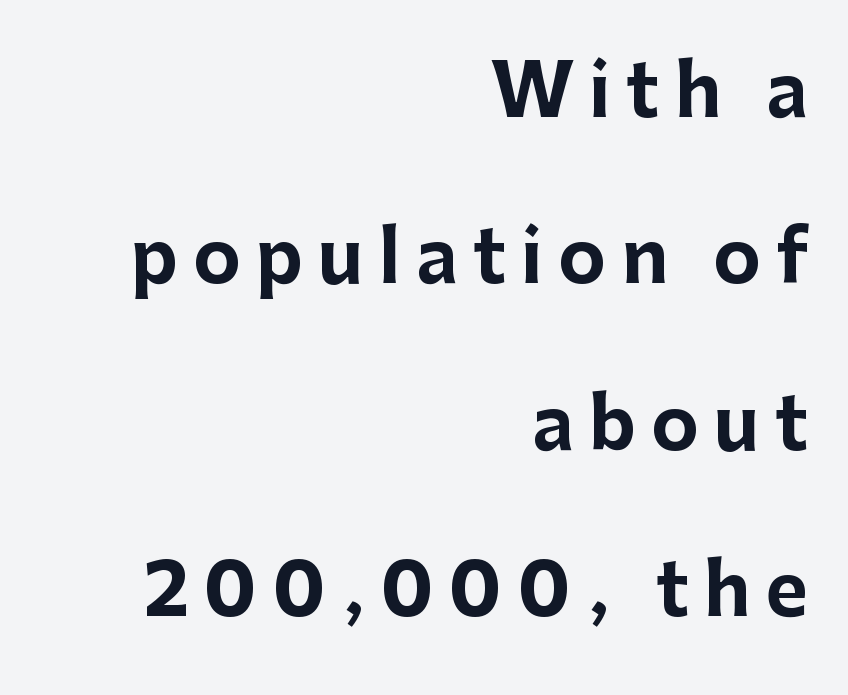
{"serif": "no", "italic": "no", "bold": "yes", "weight": "bold", "width": "normal", "stroke_contrast": "low", "x_height": "medium", "monospaced": "no", "underline": "no", "align": "right", "line_spacing": "loose", "line_spacing_ratio": 2.31, "letter_spacing": "wide", "letter_spacing_em": 0.21, "glyph_px": 72}
